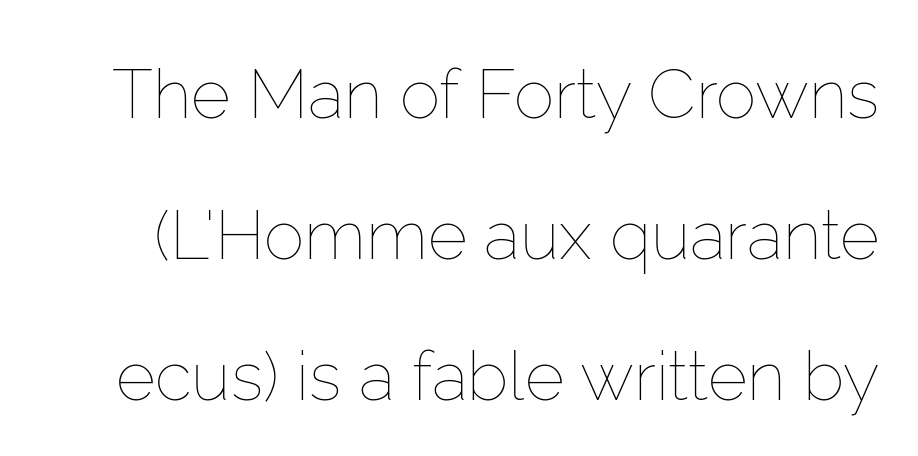
{"italic": "no", "bold": "no", "weight": "thin", "width": "normal", "stroke_contrast": "low", "x_height": "medium", "monospaced": "no", "underline": "no", "line_spacing": "loose", "line_spacing_ratio": 2.07, "letter_spacing": "normal", "letter_spacing_em": 0.0, "glyph_px": 68}
